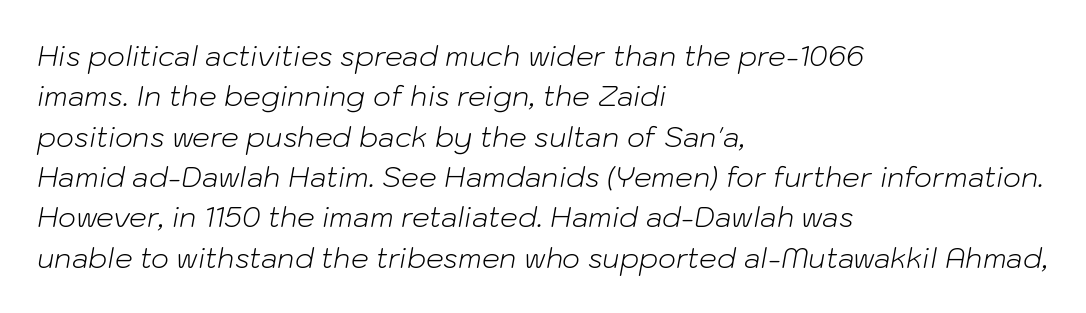
{"italic": "yes", "lean": "right", "slant_degrees": 10, "bold": "no", "weight": "light", "width": "normal", "stroke_contrast": "low", "x_height": "medium", "monospaced": "no", "underline": "no", "align": "left", "line_spacing": "normal", "line_spacing_ratio": 1.44, "letter_spacing": "normal", "letter_spacing_em": 0.0, "glyph_px": 28}
